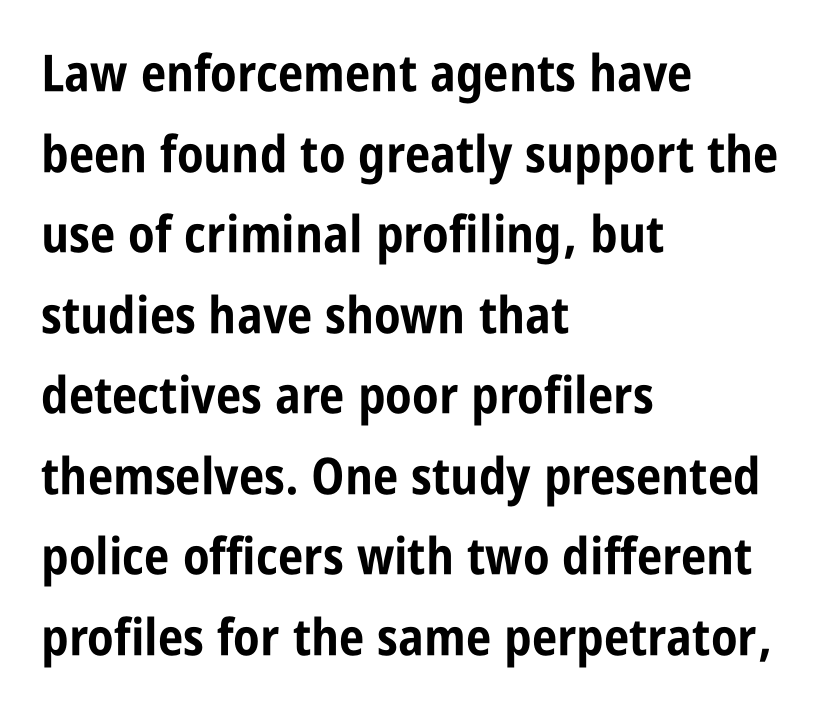
The image shows 51 px bold, condensed sans-serif type, upright; set left-aligned, normal line spacing (1.58x), normal letter spacing, not underlined; low stroke contrast and a large x-height.
